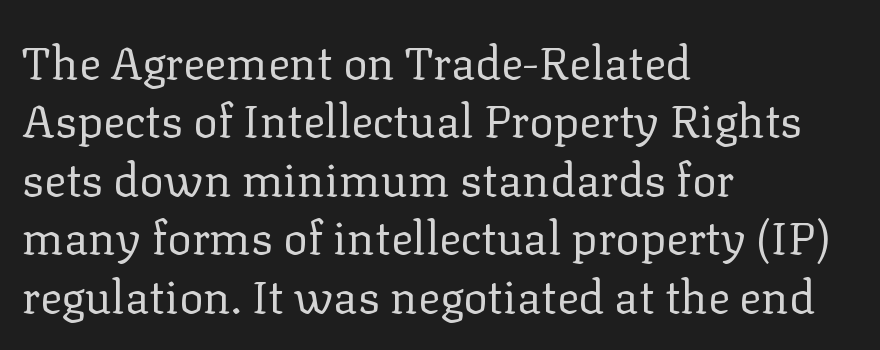
The image shows 46 px regular-weight serif type, upright; set left-aligned, normal line spacing (1.27x), normal letter spacing, not underlined; low stroke contrast and a medium x-height.
